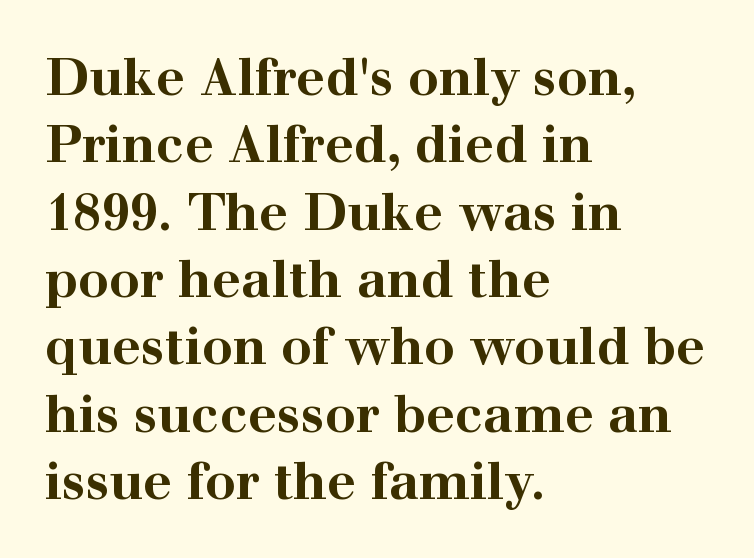
The image shows 51 px bold, wide serif type, upright; set left-aligned, normal line spacing (1.32x), normal letter spacing, not underlined; high stroke contrast and a medium x-height.
